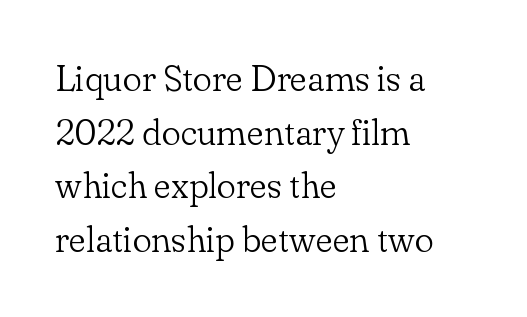
How are the letters spaced? Ordinarily, with no added tracking. The lines are quadded left. This sample has the flowing, uneven cadence of proportional lettering. Are there feet on the stems? There are — it's a serif. Stroke mass is kept to a normal reading level or below.
